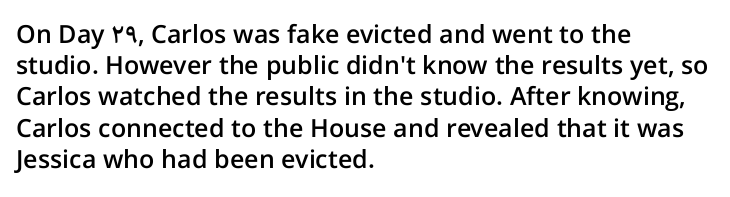
Q: Is the text bold? A: Semi-bold.
Q: Is the text italic (slanted)? A: No, it is upright.
Q: Is the text underlined? A: No.
Q: How is the paragraph aligned? A: Left-aligned.
Q: Is the spacing between letters normal or unusually wide? A: Normal.
Q: Is the spacing between lines tight, normal or loose? A: Normal.
